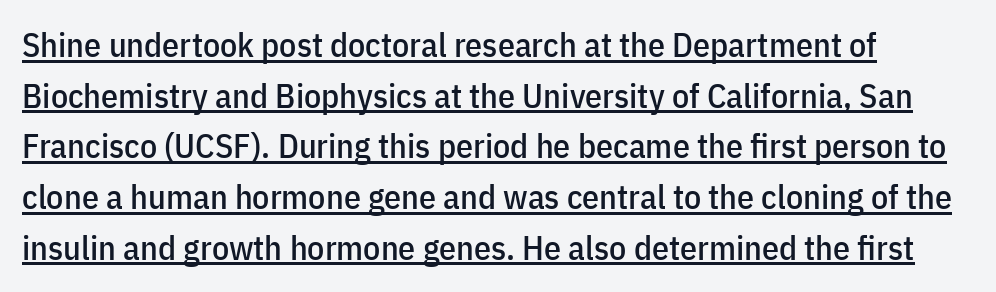
Q: Is the text italic (slanted)? A: No, it is upright.
Q: Is the typeface a serif or a sans-serif typeface? A: Sans-serif.
Q: Is the text underlined? A: Yes.
Q: How is the paragraph aligned? A: Left-aligned.
Q: Is the spacing between letters normal or unusually wide? A: Normal.
Q: Is the spacing between lines tight, normal or loose? A: Normal.
Q: Width (condensed, normal, or wide)? A: Condensed.
Q: Stroke contrast? A: Low.
Q: x-height? A: Medium.
Q: Monospaced? A: No.
